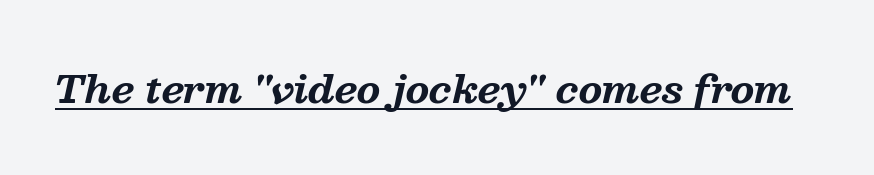
What weight is shown? A full bold with thick strokes. Quick note: underline on. It's the slanting kind of type. Is this a fixed-width face? No — the glyphs have proportional, varying widths. Inter-character spacing is left at the font's built-in metrics.
